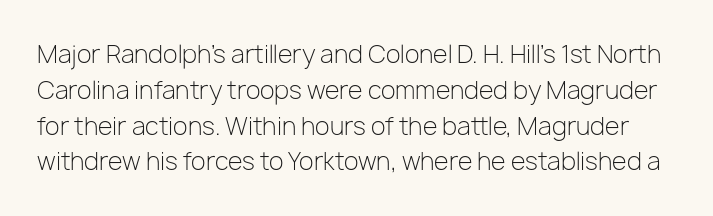
Caption: face not bold, strokes unweighted. Nobody drew a line under any word here. Every stem runs plumb, perpendicular to the baseline. The space between consecutive lines is moderate.
